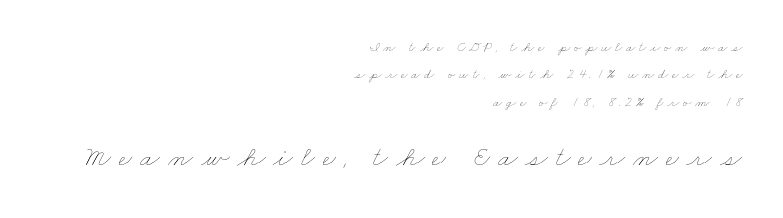
Students, observe: this is what heavily led, spacious text looks like. Leftover space on each line is placed entirely before the opening word. This layout puts the modest block above and the oversized block below. No word sits above an underline. Someone cranked the tracking dial way up on this one. The weight would be labelled regular, book, light, or lighter still.
